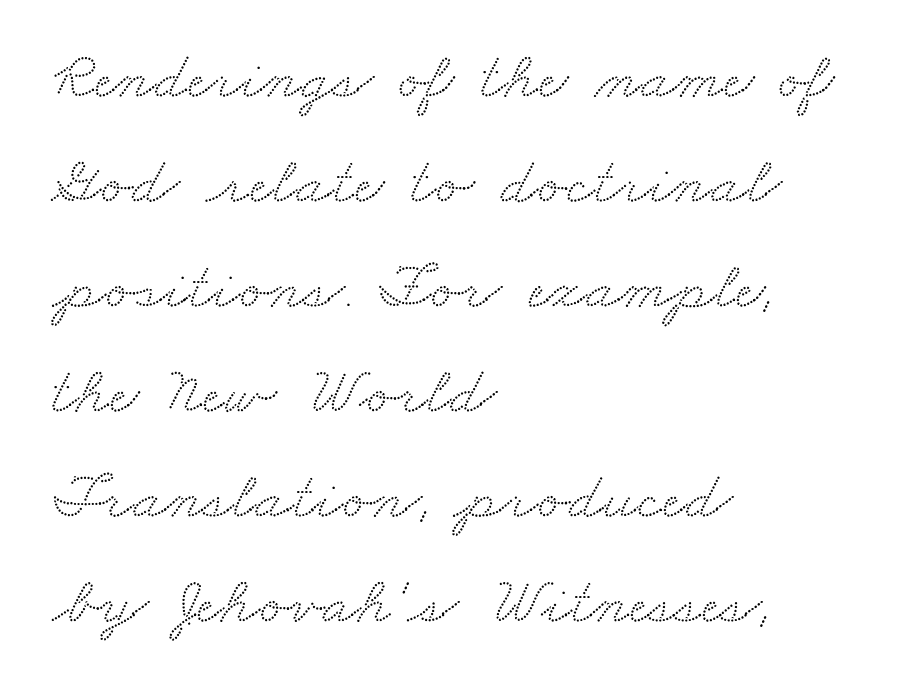
{"serif": "yes", "width": "wide", "stroke_contrast": "medium", "x_height": "small", "monospaced": "no", "underline": "no", "align": "left", "line_spacing": "normal", "line_spacing_ratio": 1.59, "letter_spacing": "normal", "letter_spacing_em": 0.0, "glyph_px": 66}
